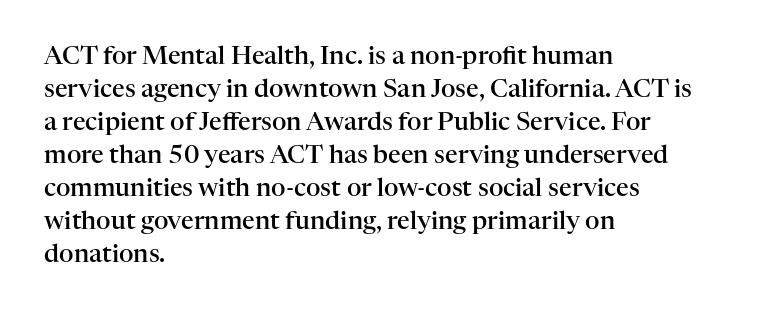
Q: Is the text bold? A: Semi-bold.
Q: Is the text italic (slanted)? A: No, it is upright.
Q: Is the text underlined? A: No.
Q: How is the paragraph aligned? A: Left-aligned.
Q: Is the spacing between letters normal or unusually wide? A: Normal.
Q: Is the spacing between lines tight, normal or loose? A: Normal.
